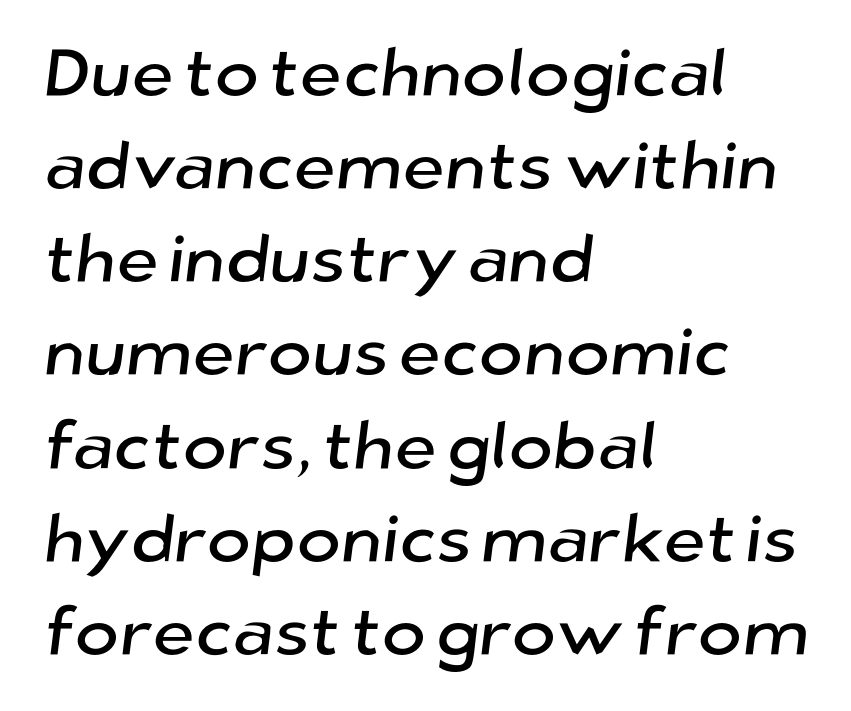
The image shows 67 px sans-serif type; set left-aligned, normal line spacing (1.39x), normal letter spacing, not underlined; low stroke contrast and a medium x-height.
